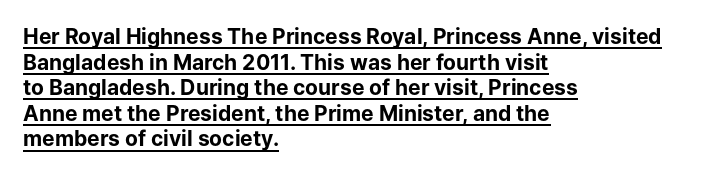
The image shows 21 px bold type, upright; set left-aligned, line spacing 1.22x, normal letter spacing, underlined.
